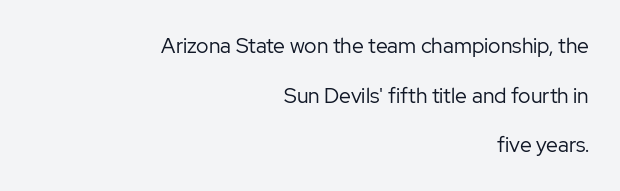
The area under the type is left untouched. Is this a heavy cut? Hardly; it is regular or lighter. Caption: standard tracking, unaltered. Italic: no, the glyphs are upright roman. Where is the straight margin? On the right. Reading down the column, the eye jumps a long way to each next line.
